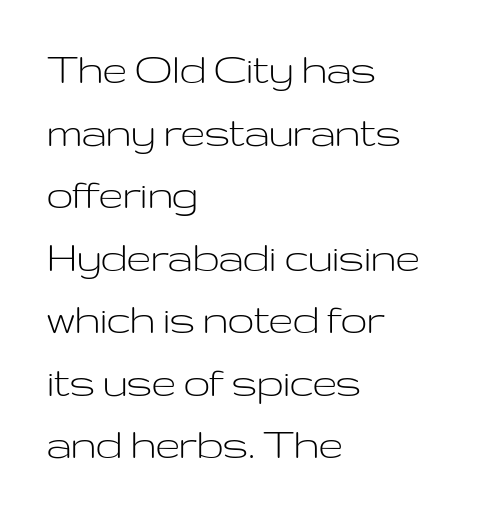
{"serif": "no", "italic": "no", "bold": "no", "weight": "light", "width": "wide", "stroke_contrast": "low", "x_height": "medium", "monospaced": "no", "underline": "no", "align": "left", "line_spacing": "normal", "line_spacing_ratio": 1.33, "letter_spacing": "normal", "letter_spacing_em": 0.0, "glyph_px": 47}
